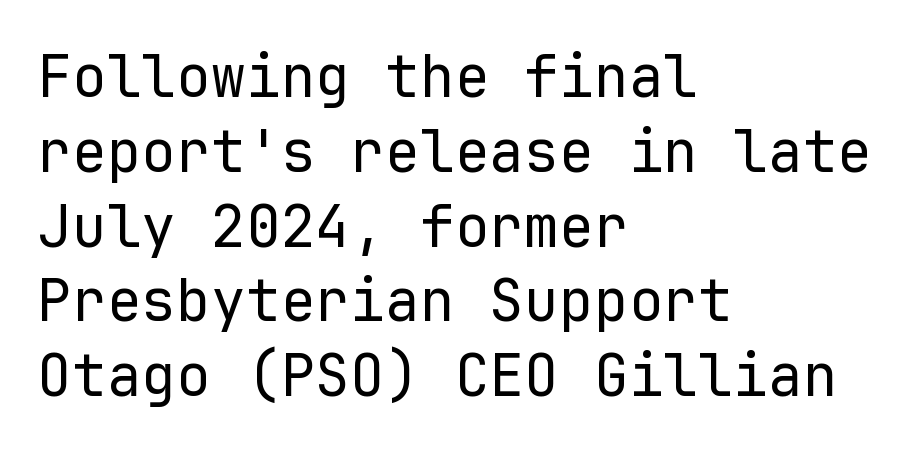
{"serif": "no", "italic": "no", "bold": "no", "weight": "regular", "width": "normal", "stroke_contrast": "low", "x_height": "medium", "monospaced": "yes", "underline": "no", "align": "left", "line_spacing": "normal", "line_spacing_ratio": 1.29, "letter_spacing": "normal", "letter_spacing_em": 0.0, "glyph_px": 58}
